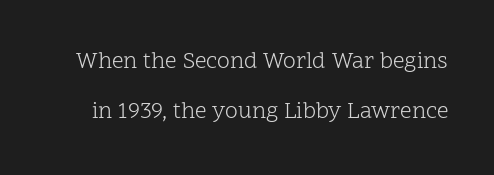
Q: Is the text bold? A: No.
Q: Is the text italic (slanted)? A: No, it is upright.
Q: Is the text underlined? A: No.
Q: Is the spacing between letters normal or unusually wide? A: Normal.
Q: Is the spacing between lines tight, normal or loose? A: Loose.
